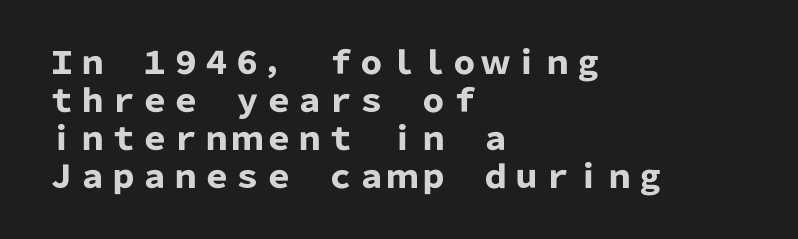
The image shows 31 px heavy sans-serif type, upright; set left-aligned, line spacing 1.23x, normal letter spacing, not underlined; low stroke contrast and a medium x-height.
